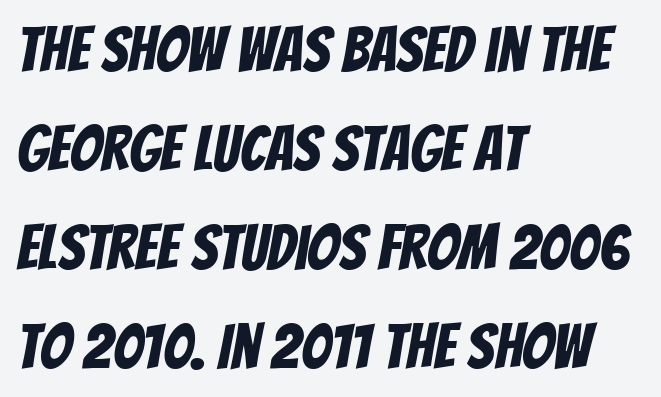
This sample uses plain, unmodified letter spacing. The space beneath each line is pristine and unruled. Character widths vary here, with narrow letters taking less room than wide ones. Visually the block forms a straight wall on the left and a jagged coastline on the right. Is there much room between lines? A standard amount, neither cramped nor airy. The glyphs in this specimen are sans serif.
